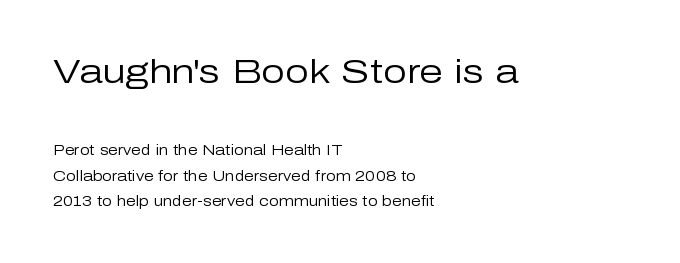
The more generous point size was reserved for the upper chunk. Honestly, there is no underline to notice here at all. The axis of the letterforms is exactly vertical. This sample is left-justified, so line endings fall wherever the words run out.
